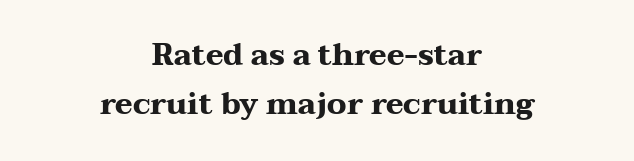
{"serif": "yes", "italic": "no", "bold": "yes", "weight": "heavy", "width": "wide", "stroke_contrast": "medium", "x_height": "medium", "monospaced": "no", "underline": "no", "align": "center", "line_spacing": "normal", "line_spacing_ratio": 1.65, "letter_spacing": "normal", "letter_spacing_em": 0.0, "glyph_px": 30}
